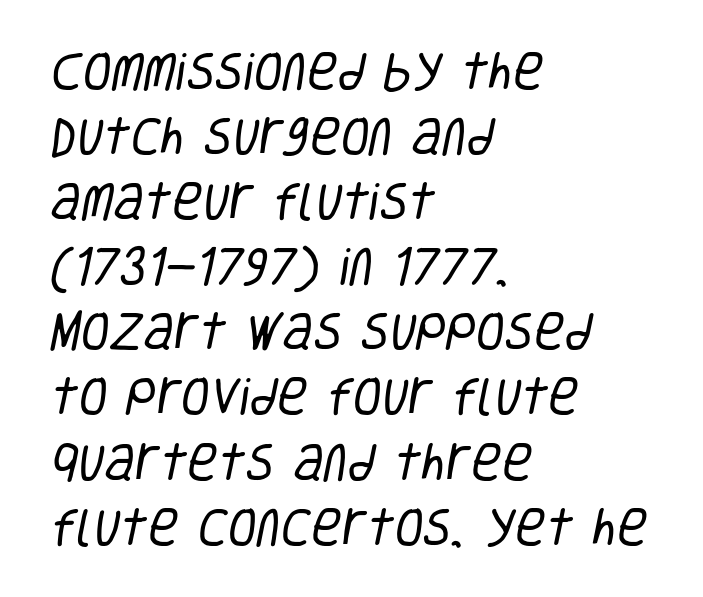
The image shows 42 px regular-weight, condensed sans-serif type; set left-aligned, normal line spacing (1.55x), normal letter spacing, not underlined; low stroke contrast and a large x-height.
